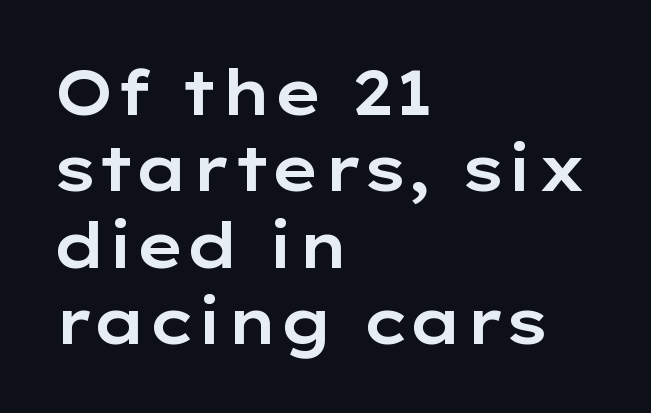
Varying glyph widths throughout — classic text-font behaviour. The space directly below the letters is spotless. Short and long lines alike share a common starting point at left. The typeface chosen for these lines omits serifs.
